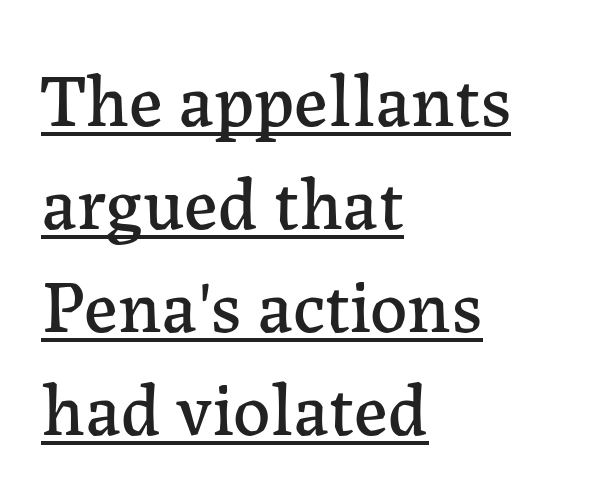
Q: Is the text italic (slanted)? A: No, it is upright.
Q: Is the typeface a serif or a sans-serif typeface? A: Serif.
Q: Is the text underlined? A: Yes.
Q: How is the paragraph aligned? A: Left-aligned.
Q: Is the spacing between letters normal or unusually wide? A: Normal.
Q: Is the spacing between lines tight, normal or loose? A: Normal.
Q: Width (condensed, normal, or wide)? A: Normal.
Q: Stroke contrast? A: Low.
Q: x-height? A: Medium.
Q: Monospaced? A: No.
